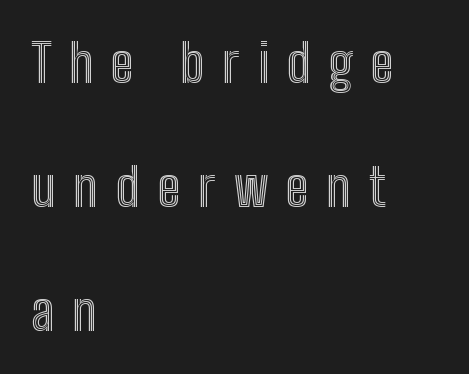
You can tell it's not italic because the verticals are truly vertical. Is this a fixed-width face? No — the glyphs have proportional, varying widths. A classic flush-left, rag-right setting is used for this passage. Quick note: interline space is abundant. This rendering features lettering with no underline. Short note: letters widely spaced.
